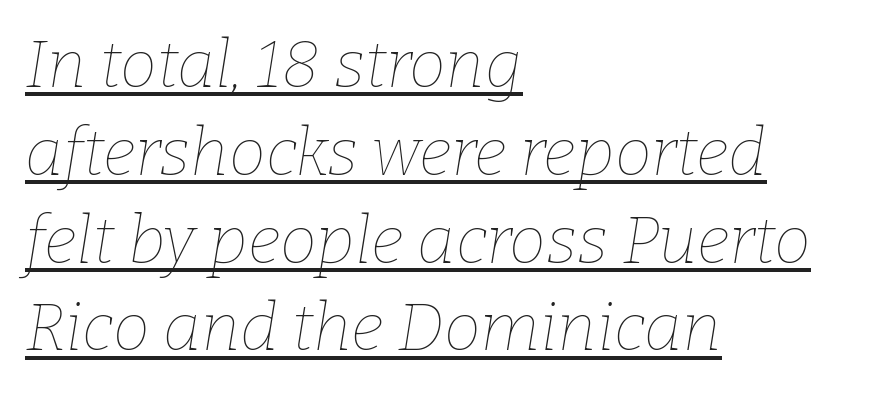
Q: Is the text bold? A: No.
Q: Is the text italic (slanted)? A: Yes, it leans right by about 9 degrees.
Q: Is the text underlined? A: Yes.
Q: How is the paragraph aligned? A: Left-aligned.
Q: Is the spacing between letters normal or unusually wide? A: Normal.
Q: Is the spacing between lines tight, normal or loose? A: Normal.
Q: Width (condensed, normal, or wide)? A: Normal.
Q: Stroke contrast? A: Low.
Q: x-height? A: Medium.
Q: Monospaced? A: No.
